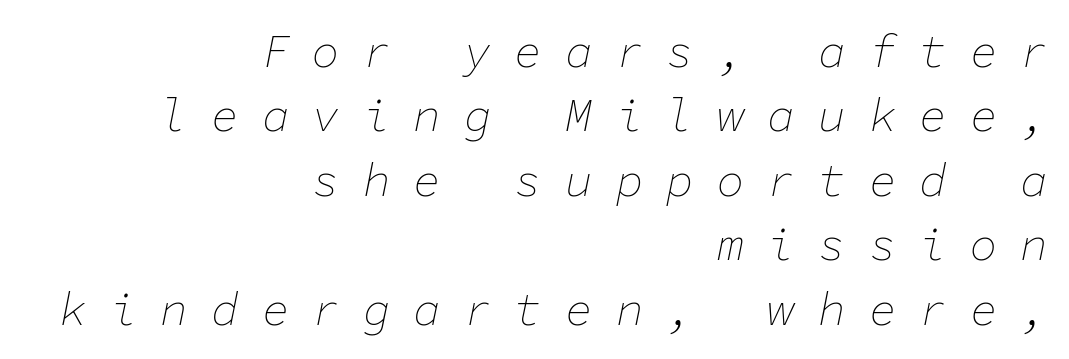
Casual observation: everything's shoved over to the right. Caption: face not bold, strokes unweighted. The passage shown is not underscored anywhere. A typesetter would call this monospace, since all characters share one set width.
